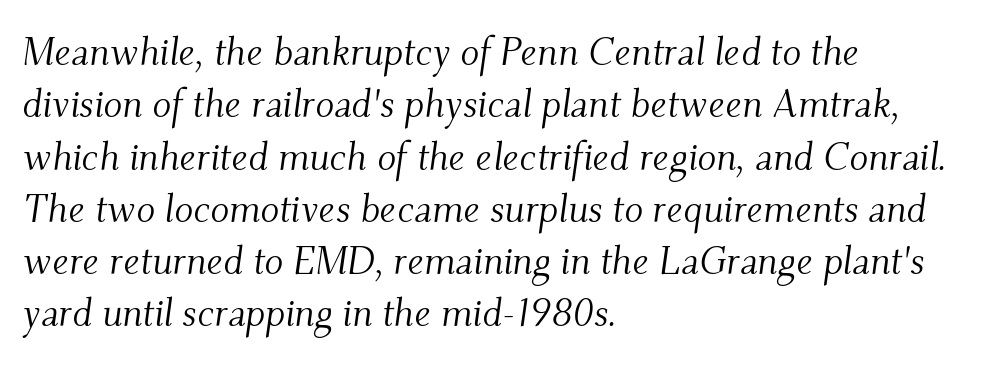
{"serif": "yes", "italic": "yes", "lean": "right", "slant_degrees": 9, "bold": "no", "weight": "light", "width": "normal", "stroke_contrast": "medium", "x_height": "small", "monospaced": "no", "underline": "no", "align": "left", "line_spacing": "normal", "line_spacing_ratio": 1.34, "letter_spacing": "normal", "letter_spacing_em": 0.0, "glyph_px": 39}
